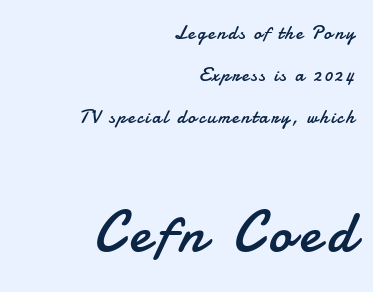
In terms of letterform style, serifs are entirely absent. Is the type heavy? It reads as light-to-regular instead. The rendering anchors every line to the right-hand side. Compare the two chunks: the lower has the greater cap height. Any mark beneath the type? The region is blank.
